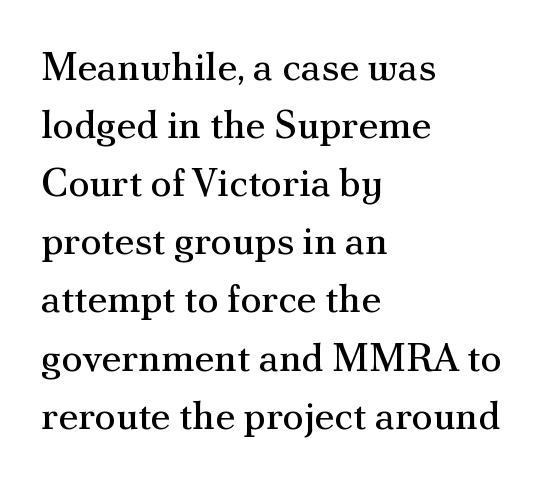
The image shows 39 px regular-weight serif type, upright; set left-aligned, normal line spacing (1.49x), normal letter spacing, not underlined; medium stroke contrast and a small x-height.
